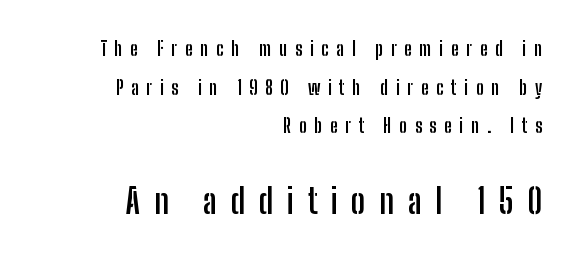
The image shows 34 px semibold, condensed sans-serif type, upright; set right-aligned, loose line spacing (2.03x), unusually wide letter spacing (+0.4 em), not underlined; the second (bottom) block is 1.79x larger; low stroke contrast and a medium x-height.
